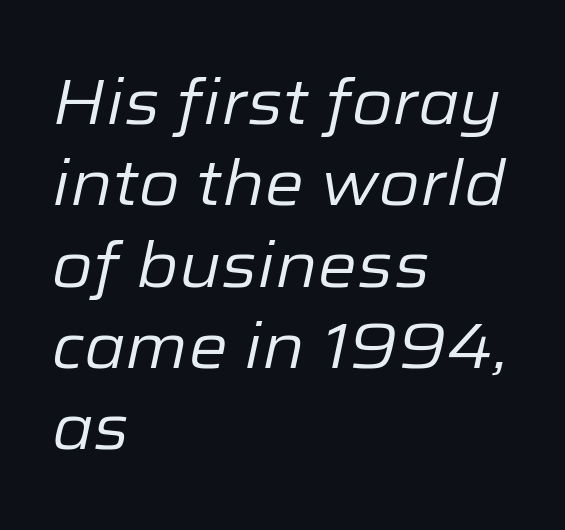
Q: Is the text bold? A: No.
Q: Is the text italic (slanted)? A: Yes, it leans right by about 12 degrees.
Q: Is the text underlined? A: No.
Q: How is the paragraph aligned? A: Left-aligned.
Q: Is the spacing between letters normal or unusually wide? A: Normal.
Q: Is the spacing between lines tight, normal or loose? A: Normal.
Q: Width (condensed, normal, or wide)? A: Normal.
Q: Stroke contrast? A: Low.
Q: x-height? A: Medium.
Q: Monospaced? A: No.
